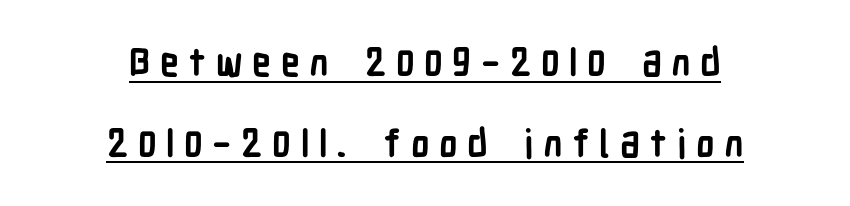
{"serif": "no", "italic": "no", "bold": "yes", "weight": "semibold", "width": "condensed", "stroke_contrast": "low", "x_height": "medium", "monospaced": "no", "underline": "yes", "align": "center", "line_spacing": "loose", "line_spacing_ratio": 2.12, "letter_spacing": "wide", "letter_spacing_em": 0.25, "glyph_px": 38}
